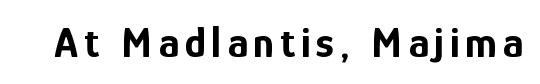
{"serif": "no", "italic": "no", "bold": "yes", "weight": "bold", "width": "condensed", "stroke_contrast": "low", "x_height": "medium", "monospaced": "no", "underline": "no", "glyph_px": 44}
